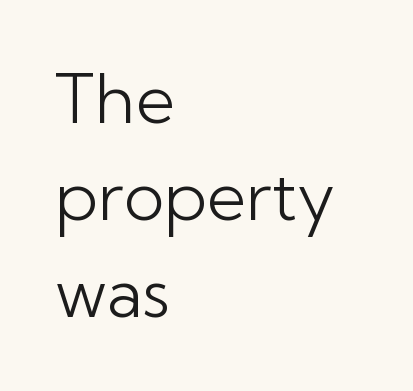
Examine the stroke ends and you'll find no serifs. Glance below the letters and you will spot only blank space. Weight: in the light-to-regular range. Think of a printed novel: that variable character pitch is what you see here.
